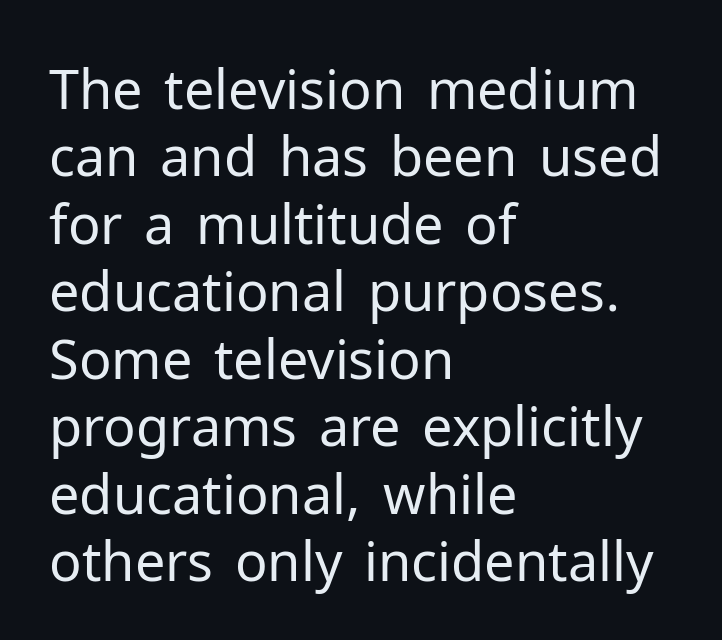
The image shows 54 px regular-weight sans-serif type, upright; set left-aligned, normal line spacing (1.25x), normal letter spacing, not underlined; low stroke contrast and a medium x-height.
